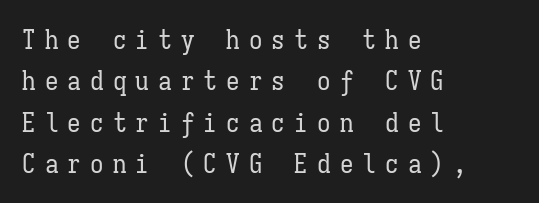
Line beginnings align vertically; line endings do not. This is not heavy type; no bold has been used. These lines were composed using upright roman letters. The space between consecutive lines is moderate.
